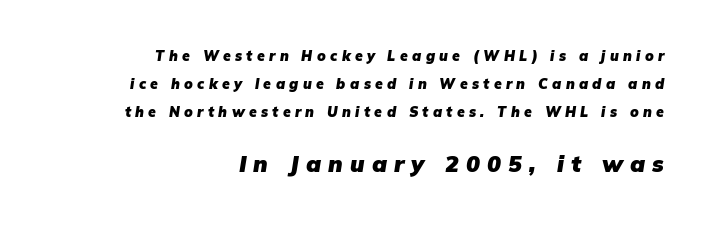
Heavy-handed strokes throughout: this text is bold. Look at the tracking — it's clearly loosened, letters drifting apart. Check under the words: just untouched page. You could fit nearly another row in the gap between these rows.
